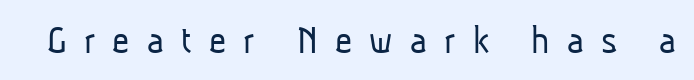
Nothing heavy about these letters — not bold at all. Observe the absence of serifs on each vertical stroke in this sample. Unmarked baselines from the first word to the last. Looks like regular typesetting: each glyph gets only the width it needs.
